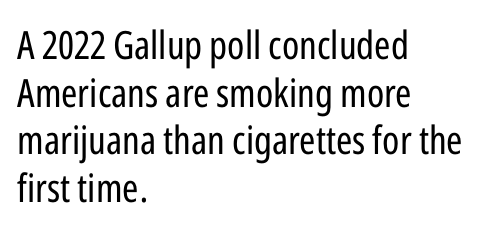
{"serif": "no", "italic": "no", "bold": "no", "weight": "regular", "width": "condensed", "stroke_contrast": "low", "x_height": "medium", "monospaced": "no", "underline": "no", "align": "left", "line_spacing_ratio": 1.22, "letter_spacing": "normal", "letter_spacing_em": 0.0, "glyph_px": 39}
